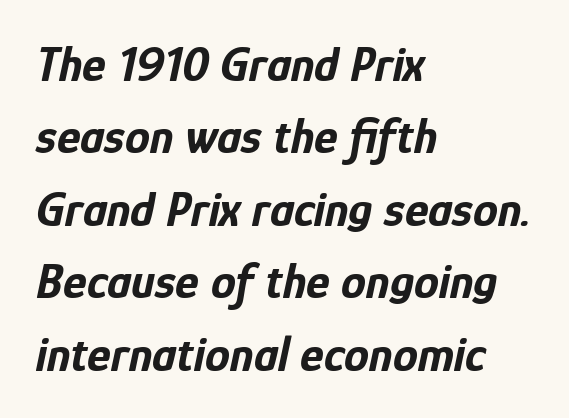
The axis of the letterforms is tilted away from vertical. You'd pick this weight for a headline — it's a proper bold. Descender tails drop into unmarked territory. The vertical gap from one line to the next is medium.
